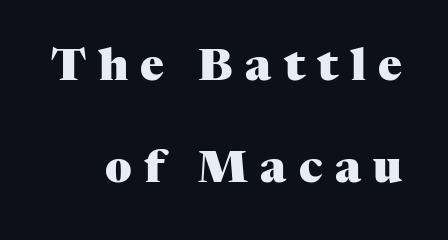
Bare-footed words on every line. This sample has the flowing, uneven cadence of proportional lettering. Inter-character spacing is expanded well beyond the font's built-in metrics. In terms of letterform style, serifs are clearly present.
